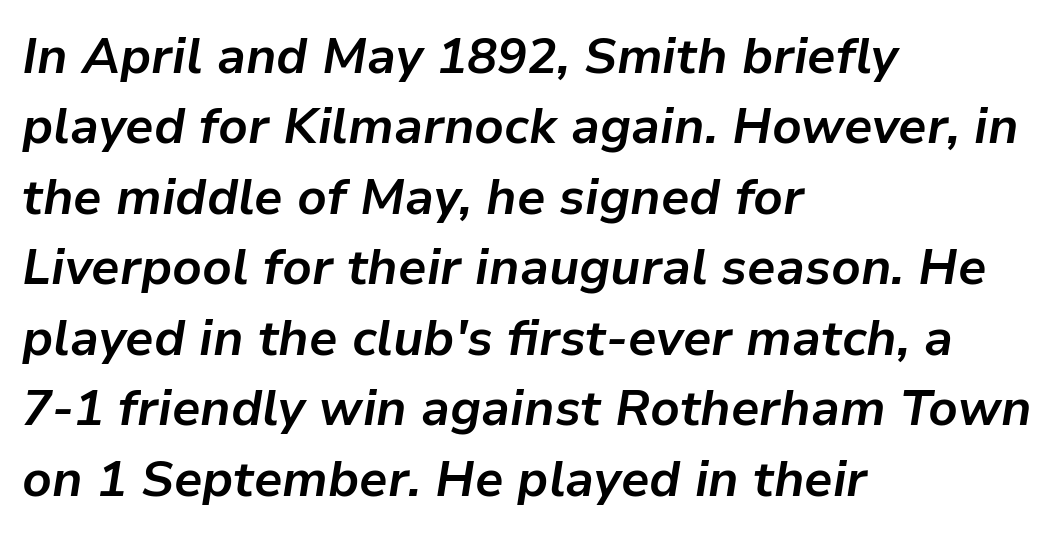
{"italic": "yes", "lean": "right", "slant_degrees": 9, "bold": "yes", "weight": "bold", "width": "normal", "stroke_contrast": "low", "x_height": "medium", "monospaced": "no", "underline": "no", "align": "left", "line_spacing": "normal", "line_spacing_ratio": 1.41, "letter_spacing": "normal", "letter_spacing_em": 0.0, "glyph_px": 50}
